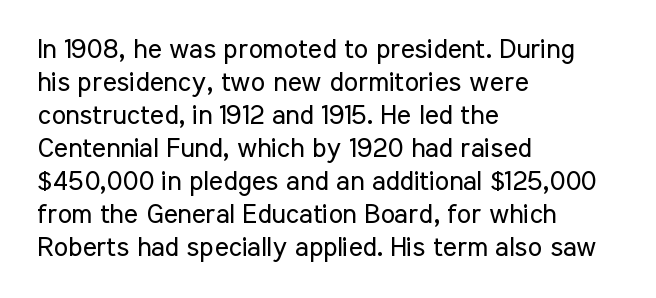
Q: Is the text bold? A: No.
Q: Is the text italic (slanted)? A: No, it is upright.
Q: Is the text underlined? A: No.
Q: How is the paragraph aligned? A: Left-aligned.
Q: Is the spacing between letters normal or unusually wide? A: Normal.
